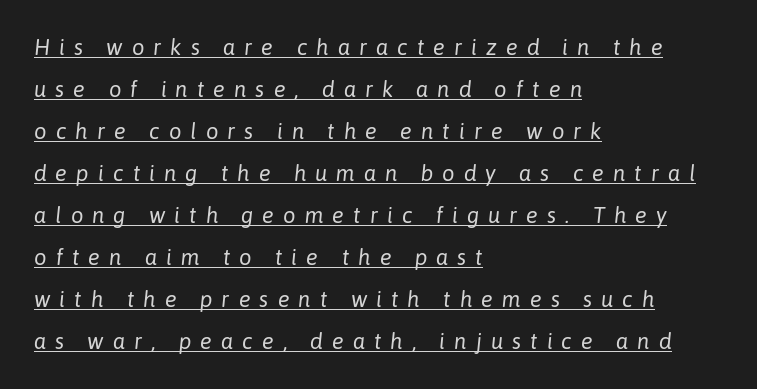
The image shows 22 px text type, italic (leaning right); set left-aligned, loose line spacing (1.91x), unusually wide letter spacing (+0.41 em), underlined.
